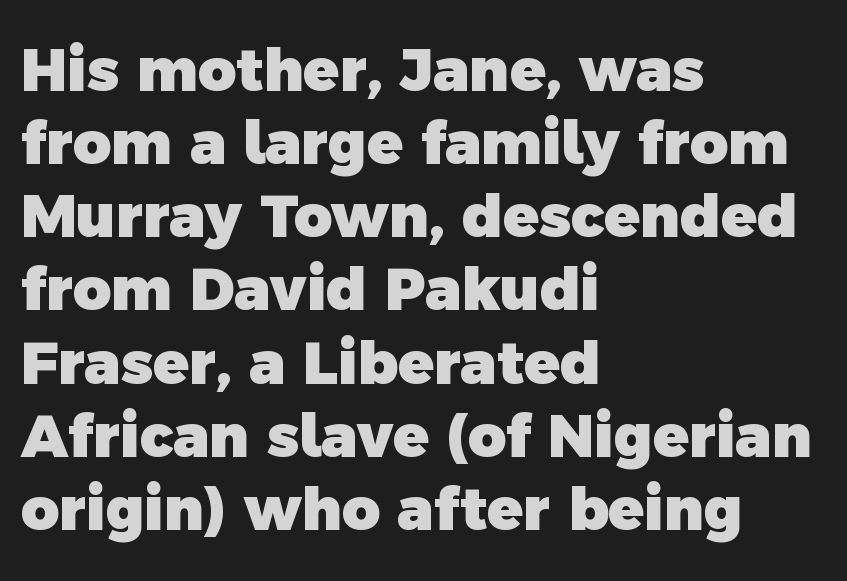
Q: Is the text bold? A: Yes.
Q: Is the typeface a serif or a sans-serif typeface? A: Sans-serif.
Q: Is the text underlined? A: No.
Q: How is the paragraph aligned? A: Left-aligned.
Q: Is the spacing between letters normal or unusually wide? A: Normal.
Q: Width (condensed, normal, or wide)? A: Normal.
Q: x-height? A: Medium.
Q: Monospaced? A: No.
